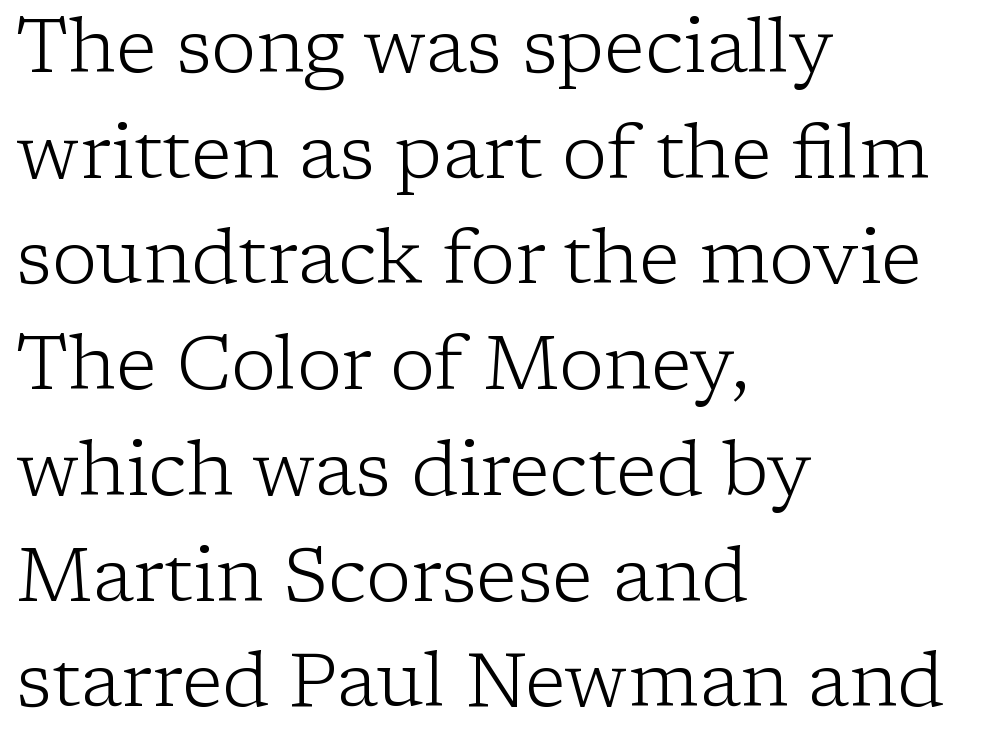
{"serif": "yes", "italic": "no", "bold": "no", "weight": "light", "width": "normal", "stroke_contrast": "low", "x_height": "medium", "monospaced": "no", "underline": "no", "align": "left", "line_spacing": "normal", "line_spacing_ratio": 1.41, "letter_spacing": "normal", "letter_spacing_em": 0.0, "glyph_px": 75}
